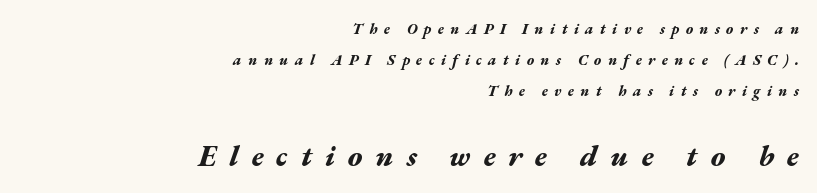
The image shows 30 px bold, wide type, italic (leaning right); set right-aligned, loose line spacing (2.06x), unusually wide letter spacing (+0.43 em), not underlined; the second (bottom) block is 2.0x larger; medium stroke contrast and a medium x-height.
